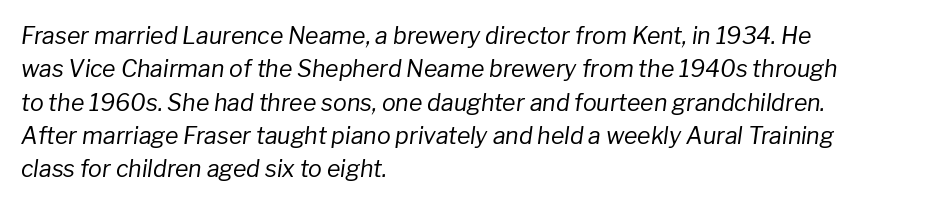
The rendering applies a slant to the glyphs. Letters have the restrained weight of plain body copy at most. Each row of text sits above clean, open space. The face used here is rendered with its standard letterfit. These lines are set flush left with a ragged right edge. Leading matches the norm, producing a regular column.
